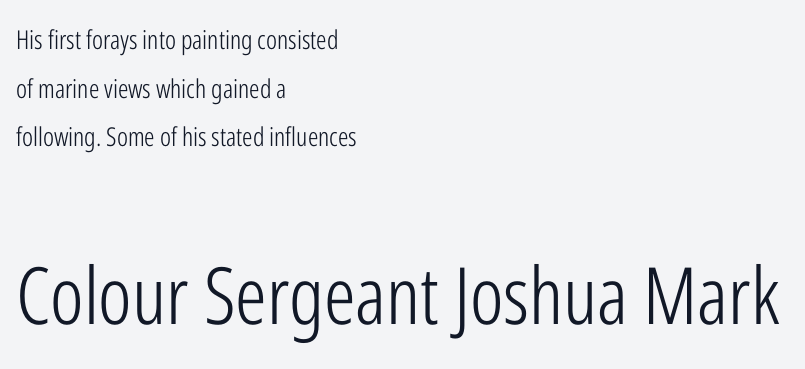
The image shows 79 px light, condensed sans-serif type, upright; set left-aligned, line spacing 1.87x, normal letter spacing, not underlined; the second (bottom) block is 3.04x larger; low stroke contrast and a medium x-height.
